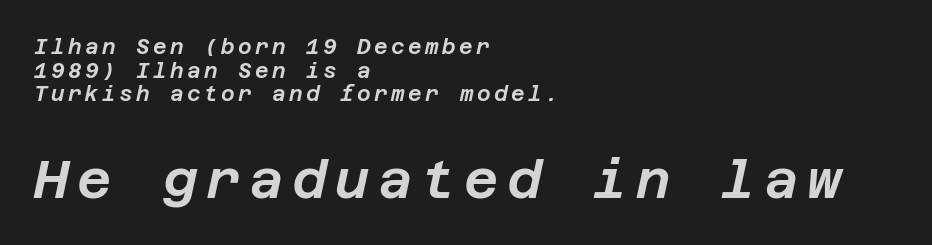
{"italic": "yes", "lean": "right", "slant_degrees": 12, "width": "normal", "stroke_contrast": "low", "x_height": "large", "underline": "no", "align": "left", "line_spacing": "tight", "line_spacing_ratio": 1.13, "larger_block": "second", "size_ratio": 2.52, "glyph_px": 53}
